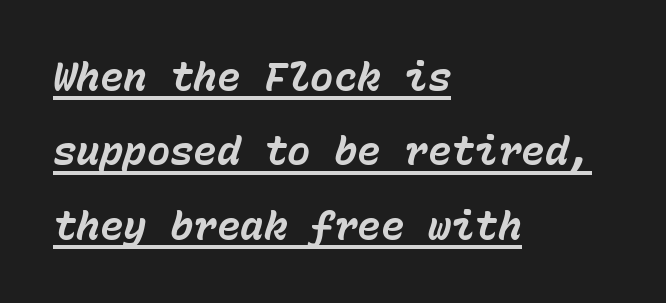
The image shows 39 px bold type, italic (leaning right), monospaced; set left-aligned, loose line spacing (1.91x), normal letter spacing, underlined; low stroke contrast and a medium x-height.
